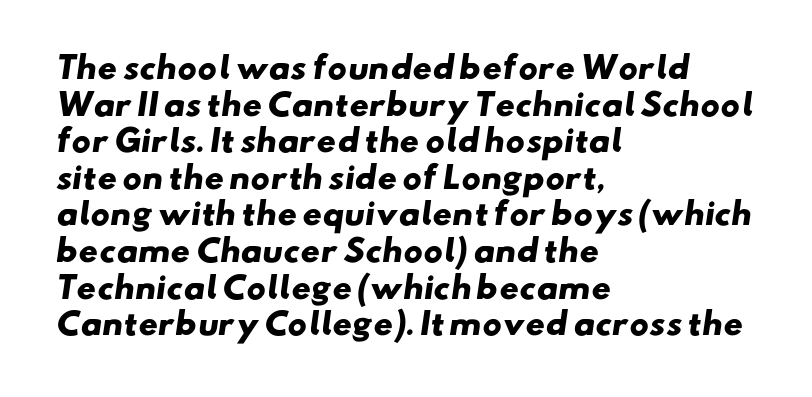
The image shows 30 px heavy, wide sans-serif type; set left-aligned, line spacing 1.22x, normal letter spacing, not underlined; low stroke contrast and a small x-height.
